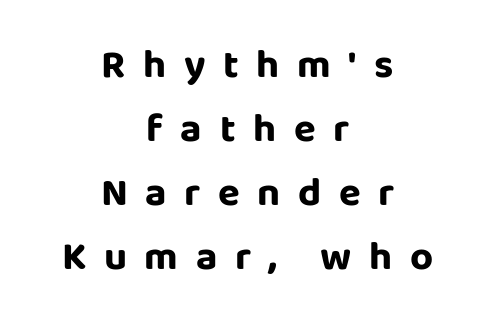
{"serif": "no", "italic": "no", "bold": "yes", "weight": "bold", "width": "normal", "stroke_contrast": "low", "x_height": "large", "monospaced": "no", "underline": "no", "align": "center", "line_spacing": "normal", "line_spacing_ratio": 1.6, "letter_spacing": "wide", "letter_spacing_em": 0.44, "glyph_px": 40}
